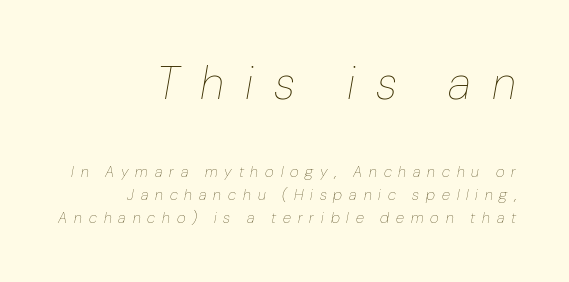
Between one letter and the next there's a generous, obvious gap. The zone under the glyphs is completely vacant. The font's italic variant was chosen for this text. The font sits on the lighter half of the weight spectrum, regular included. Regarding leading, the lines here are spaced in the standard way.
